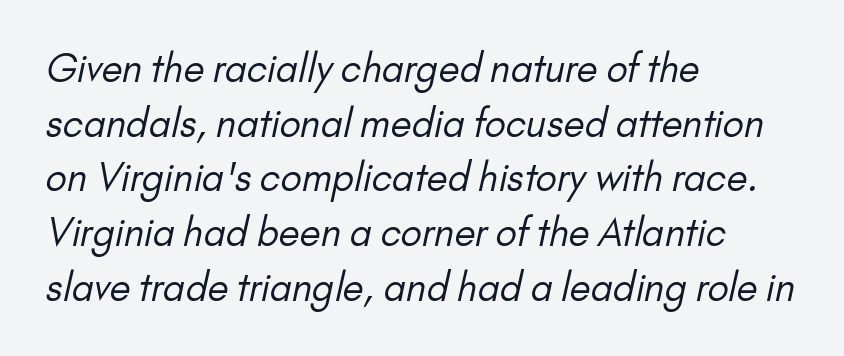
The line-height multiplier appears to be the usual default. Bare-footed words on every line. This reads as an unemphasized weight, regular at the heaviest. Glyph-to-glyph distance matches everyday printed text.
